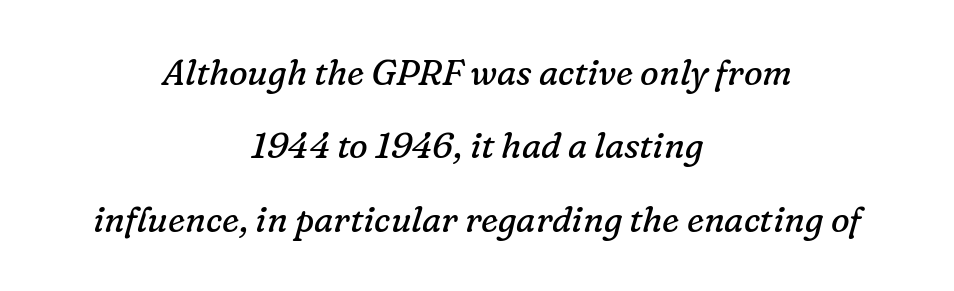
The image shows 35 px regular-weight serif type, italic (leaning right); set centered, loose line spacing (2.1x), normal letter spacing, not underlined; low stroke contrast and a medium x-height.
